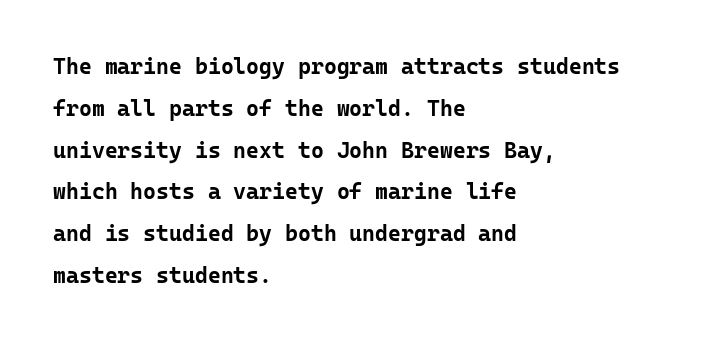
{"italic": "no", "bold": "yes", "underline": "no", "align": "left", "line_spacing": "loose", "line_spacing_ratio": 1.9, "letter_spacing": "normal", "letter_spacing_em": 0.0, "glyph_px": 22}
